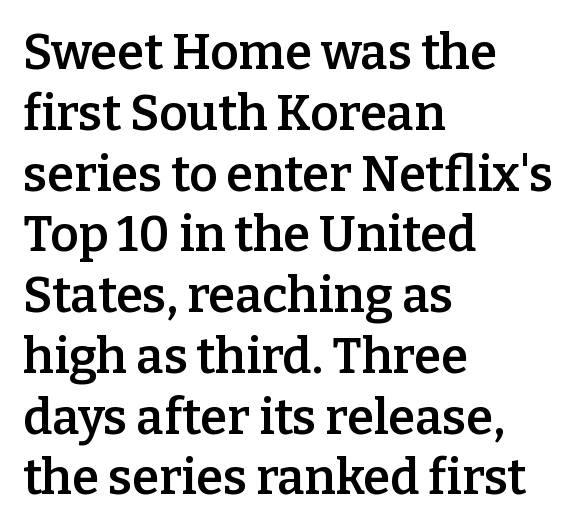
Q: Is the text bold? A: Semi-bold.
Q: Is the text italic (slanted)? A: No, it is upright.
Q: Is the typeface a serif or a sans-serif typeface? A: Serif.
Q: Is the text underlined? A: No.
Q: How is the paragraph aligned? A: Left-aligned.
Q: Is the spacing between letters normal or unusually wide? A: Normal.
Q: Width (condensed, normal, or wide)? A: Normal.
Q: Stroke contrast? A: Low.
Q: x-height? A: Medium.
Q: Monospaced? A: No.
